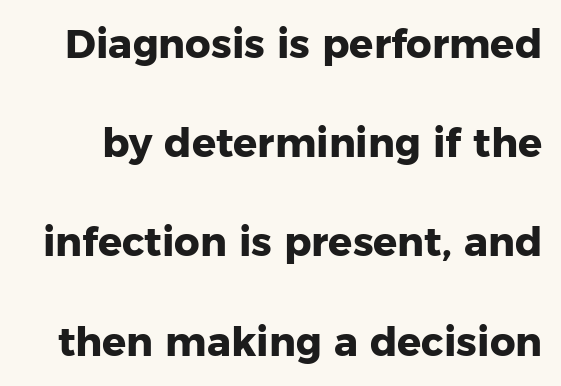
Q: Is the text bold? A: Yes.
Q: Is the text italic (slanted)? A: No, it is upright.
Q: Is the typeface a serif or a sans-serif typeface? A: Sans-serif.
Q: Is the text underlined? A: No.
Q: Is the spacing between letters normal or unusually wide? A: Normal.
Q: Is the spacing between lines tight, normal or loose? A: Loose.
Q: Width (condensed, normal, or wide)? A: Normal.
Q: Stroke contrast? A: Low.
Q: x-height? A: Medium.
Q: Monospaced? A: No.
